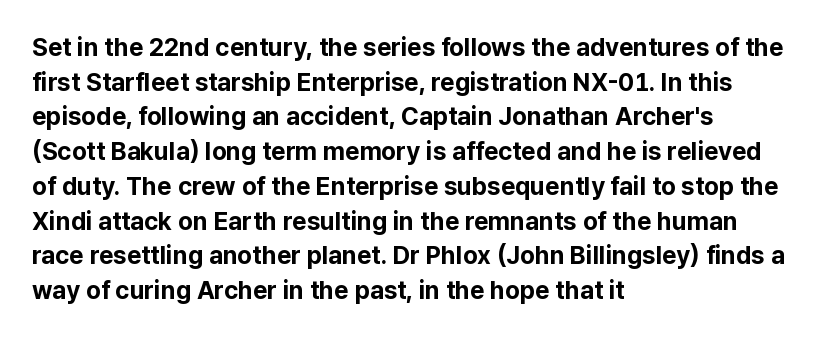
The image shows 25 px bold type, upright; set left-aligned, normal line spacing (1.39x), normal letter spacing, not underlined.
